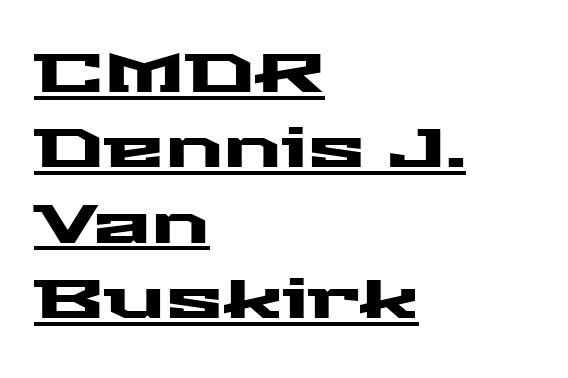
The image shows 55 px wide sans-serif type, upright; set left-aligned, normal line spacing (1.37x), normal letter spacing, underlined; medium stroke contrast and a medium x-height.
